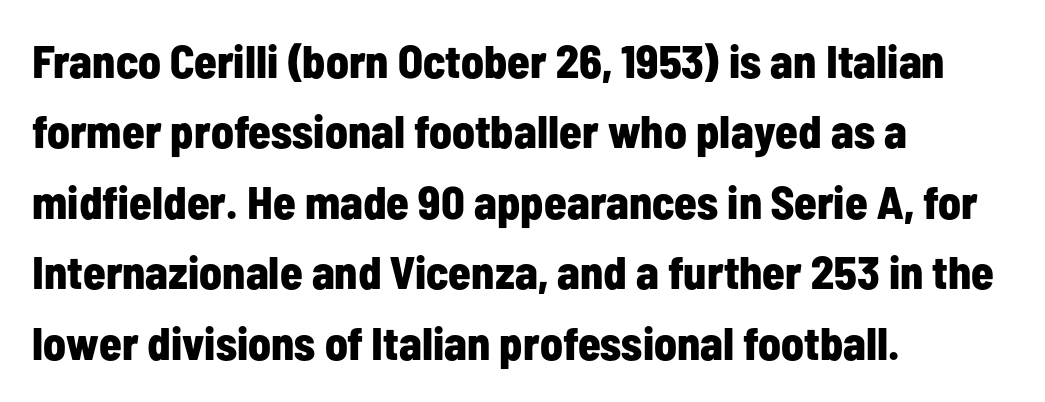
The image shows 46 px bold, condensed sans-serif type, upright; set left-aligned, normal line spacing (1.53x), normal letter spacing, not underlined; low stroke contrast and a medium x-height.
